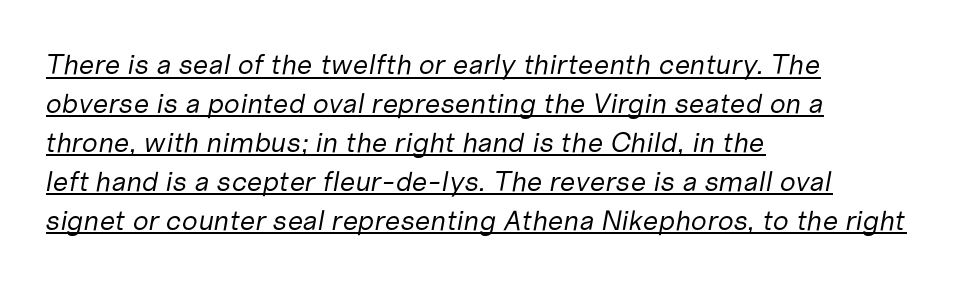
Compared with a typical body face, this is equally light or lighter still. Reading down the block, your eye returns to a fixed left position each line. Has an underline been added? It has. The type is set solid horizontally, with unmodified tracking. A typesetter would call this proportional, since set widths differ per character.
